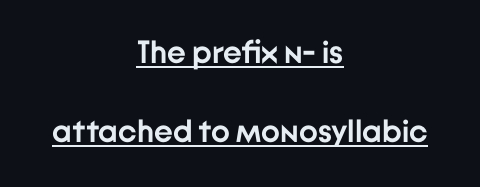
Q: Is the text bold? A: Yes.
Q: Is the text italic (slanted)? A: No, it is upright.
Q: Is the typeface a serif or a sans-serif typeface? A: Sans-serif.
Q: Is the text underlined? A: Yes.
Q: How is the paragraph aligned? A: Centered.
Q: Is the spacing between letters normal or unusually wide? A: Normal.
Q: Is the spacing between lines tight, normal or loose? A: Loose.
Q: Width (condensed, normal, or wide)? A: Normal.
Q: Stroke contrast? A: Low.
Q: x-height? A: Medium.
Q: Monospaced? A: No.
